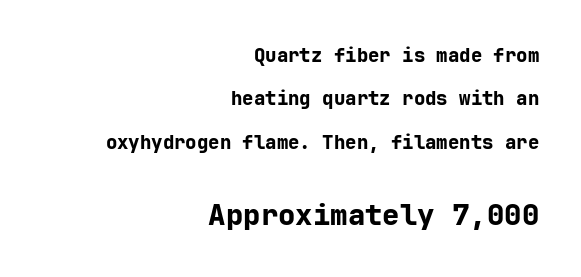
Observe the ordinary spacing: letters are neighbours, not strangers. Every character sits straight up, as roman type does. A bare baseline throughout the passage. The letters are bold, with thick, heavy strokes. Line spacing here is loose. Examine the stroke ends and you'll find no serifs.
